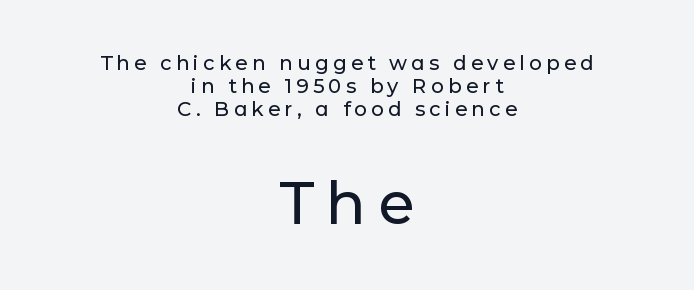
{"serif": "no", "italic": "no", "width": "normal", "stroke_contrast": "low", "x_height": "medium", "monospaced": "no", "underline": "no", "align": "center", "line_spacing": "tight", "line_spacing_ratio": 1.15, "letter_spacing": "wide", "letter_spacing_em": 0.21, "larger_block": "second", "size_ratio": 2.95, "glyph_px": 59}
